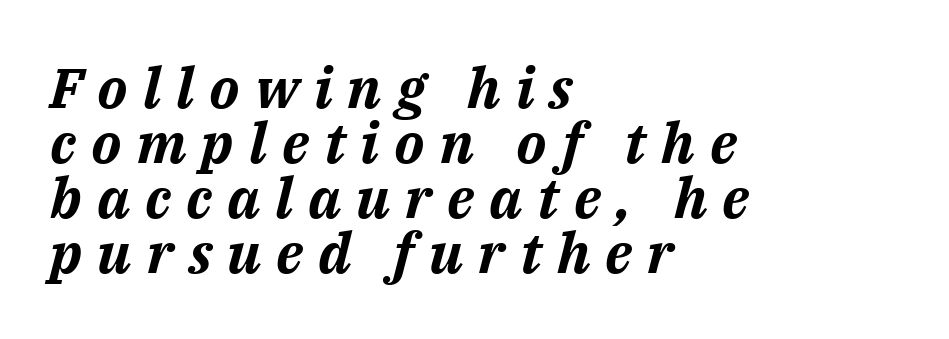
Q: Is the text bold? A: Yes.
Q: Is the text italic (slanted)? A: Yes, it leans right by about 14 degrees.
Q: Is the text underlined? A: No.
Q: How is the paragraph aligned? A: Left-aligned.
Q: Is the spacing between letters normal or unusually wide? A: Unusually wide.
Q: Is the spacing between lines tight, normal or loose? A: Tight.
Q: Width (condensed, normal, or wide)? A: Normal.
Q: Stroke contrast? A: Medium.
Q: x-height? A: Medium.
Q: Monospaced? A: No.
